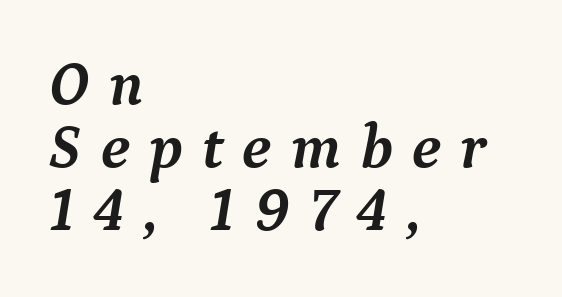
Q: Is the text bold? A: Yes.
Q: Is the text italic (slanted)? A: Yes, it leans right by about 9 degrees.
Q: Is the typeface a serif or a sans-serif typeface? A: Serif.
Q: Is the text underlined? A: No.
Q: How is the paragraph aligned? A: Left-aligned.
Q: Is the spacing between letters normal or unusually wide? A: Unusually wide.
Q: Is the spacing between lines tight, normal or loose? A: Tight.
Q: Width (condensed, normal, or wide)? A: Normal.
Q: Stroke contrast? A: Medium.
Q: x-height? A: Medium.
Q: Monospaced? A: No.
